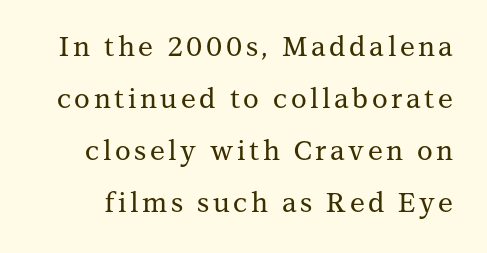
Q: Is the text italic (slanted)? A: No, it is upright.
Q: Is the text underlined? A: No.
Q: Is the spacing between lines tight, normal or loose? A: Loose.
